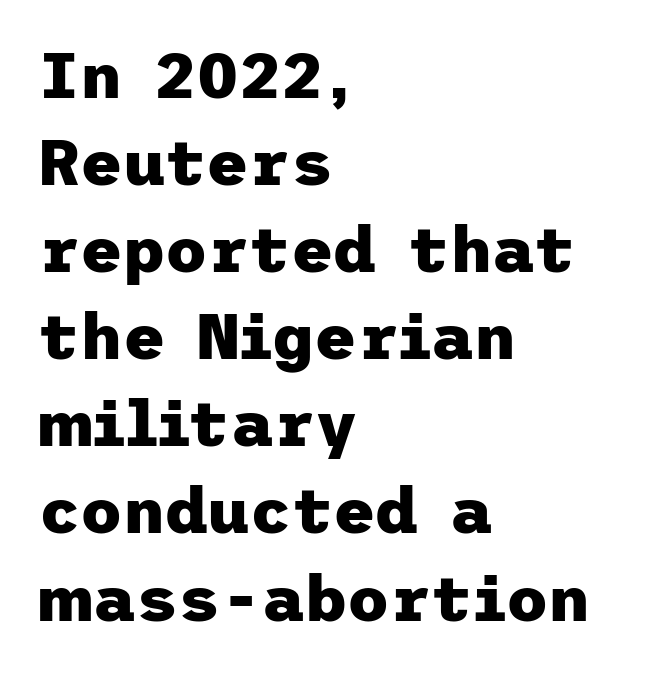
Q: Is the text bold? A: Yes.
Q: Is the text italic (slanted)? A: No, it is upright.
Q: Is the typeface a serif or a sans-serif typeface? A: Sans-serif.
Q: Is the text underlined? A: No.
Q: How is the paragraph aligned? A: Left-aligned.
Q: Is the spacing between letters normal or unusually wide? A: Normal.
Q: Is the spacing between lines tight, normal or loose? A: Normal.
Q: Width (condensed, normal, or wide)? A: Normal.
Q: Stroke contrast? A: Low.
Q: x-height? A: Medium.
